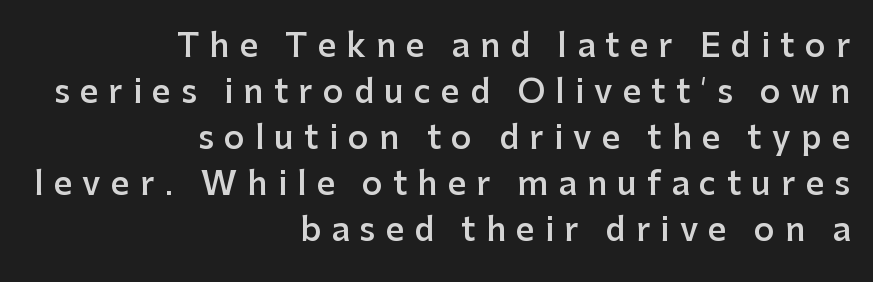
Note: no serifs on the glyphs. Is this a fixed-width face? No — the glyphs have proportional, varying widths. Right-aligned paragraph, ragged on the left. The foot of each line stays bare and open. The designer left line spacing at the default. Upright lettering throughout.
